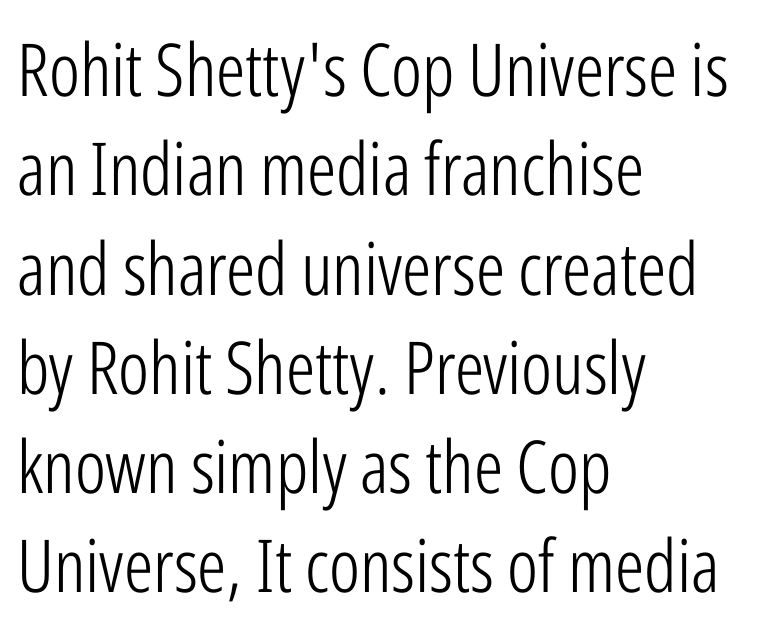
{"serif": "no", "italic": "no", "bold": "no", "weight": "light", "width": "condensed", "stroke_contrast": "low", "x_height": "medium", "monospaced": "no", "underline": "no", "align": "left", "line_spacing": "normal", "line_spacing_ratio": 1.36, "letter_spacing": "normal", "letter_spacing_em": 0.0, "glyph_px": 73}
